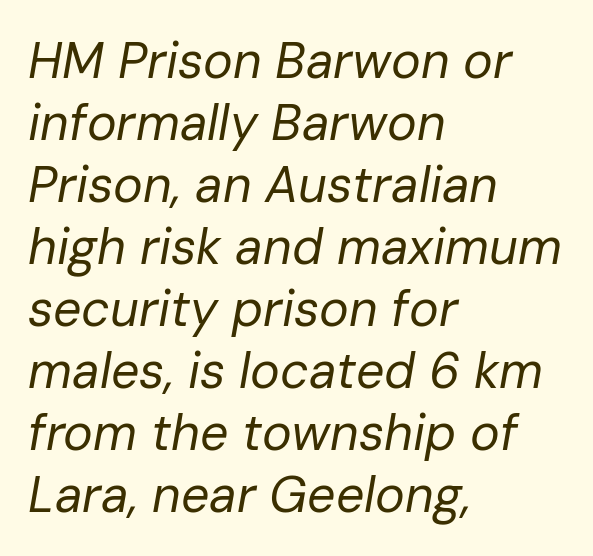
Q: Is the text bold? A: No.
Q: Is the text italic (slanted)? A: Yes, it leans right by about 10 degrees.
Q: Is the text underlined? A: No.
Q: How is the paragraph aligned? A: Left-aligned.
Q: Is the spacing between letters normal or unusually wide? A: Normal.
Q: Width (condensed, normal, or wide)? A: Normal.
Q: Stroke contrast? A: Low.
Q: x-height? A: Medium.
Q: Monospaced? A: No.
